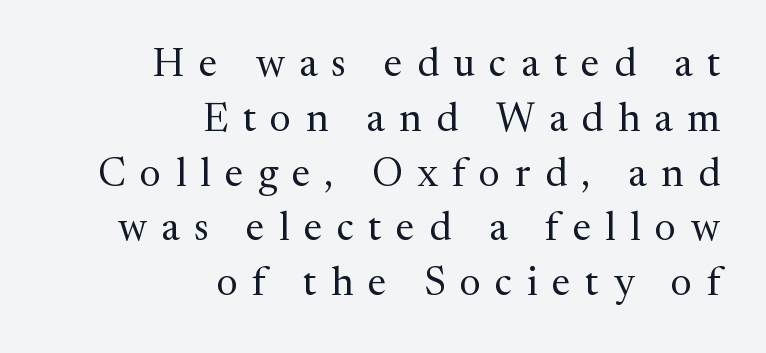
Regarding serifs, this sample has them. The words here are not underlined. The passage shown has open, widely tracked lettering throughout. Rendered with straight, roman letterforms. These lines are rendered in a variable-pitch font.
